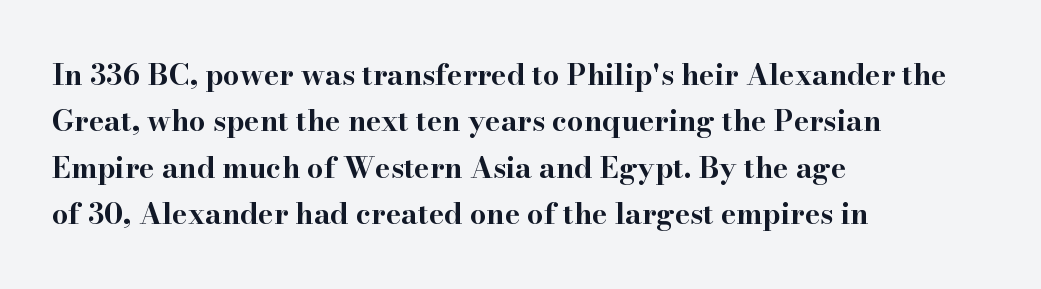
Q: Is the text bold? A: Yes.
Q: Is the text italic (slanted)? A: No, it is upright.
Q: Is the typeface a serif or a sans-serif typeface? A: Serif.
Q: Is the text underlined? A: No.
Q: How is the paragraph aligned? A: Left-aligned.
Q: Is the spacing between letters normal or unusually wide? A: Normal.
Q: Is the spacing between lines tight, normal or loose? A: Normal.
Q: Width (condensed, normal, or wide)? A: Wide.
Q: Stroke contrast? A: High.
Q: x-height? A: Small.
Q: Monospaced? A: No.
